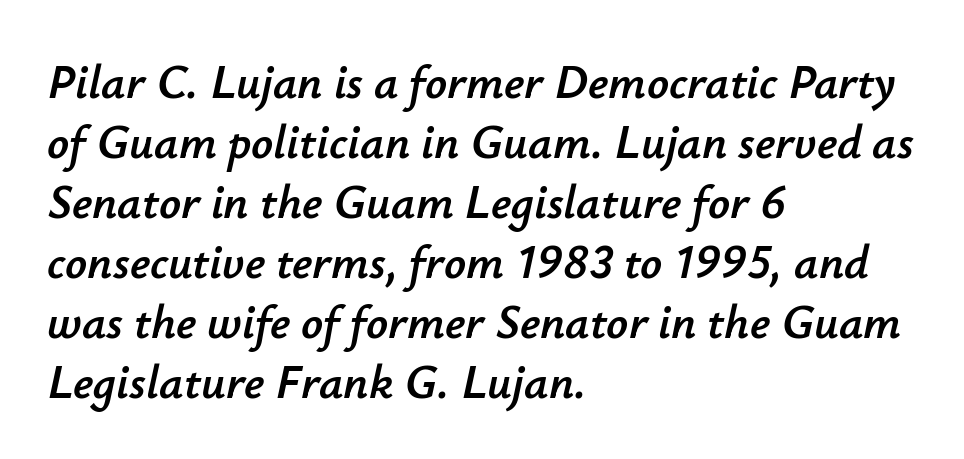
{"italic": "yes", "lean": "right", "slant_degrees": 12, "width": "normal", "stroke_contrast": "low", "x_height": "small", "monospaced": "no", "underline": "no", "align": "left", "line_spacing": "normal", "line_spacing_ratio": 1.25, "letter_spacing": "normal", "letter_spacing_em": 0.0, "glyph_px": 48}
